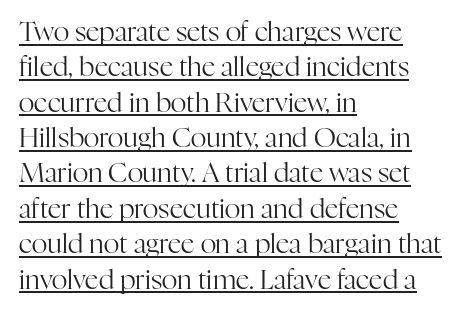
Q: Is the text bold? A: No.
Q: Is the text italic (slanted)? A: No, it is upright.
Q: Is the text underlined? A: Yes.
Q: How is the paragraph aligned? A: Left-aligned.
Q: Is the spacing between letters normal or unusually wide? A: Normal.
Q: Is the spacing between lines tight, normal or loose? A: Normal.
